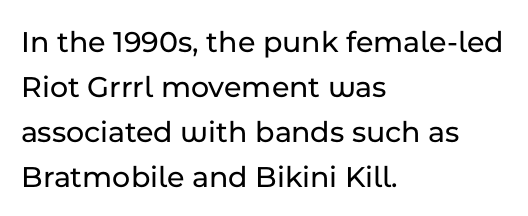
Caption: standard tracking, unaltered. Notice how the stems are strictly vertical — no italics here. These lines are rendered in a variable-pitch font. Regarding leading, the lines here are spaced in the standard way.
